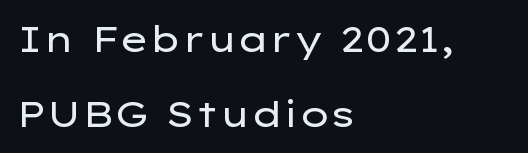
Nothing unusual about the tracking: characters are spaced as the font intends. Has an underline been added? It has not. Vertical spacing — loose. Think standard paragraph weight, or any step lighter than that.
